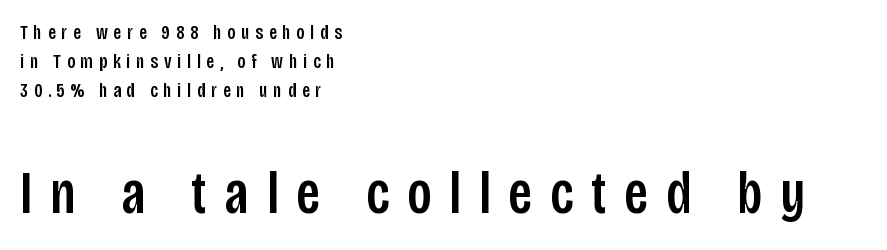
{"serif": "no", "italic": "no", "width": "condensed", "stroke_contrast": "low", "x_height": "large", "monospaced": "no", "underline": "no", "align": "left", "line_spacing": "normal", "line_spacing_ratio": 1.45, "letter_spacing": "wide", "letter_spacing_em": 0.29, "larger_block": "second", "size_ratio": 3.05, "glyph_px": 61}
